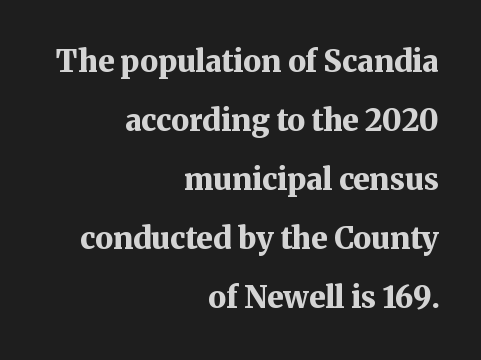
The image shows 30 px bold serif type, upright; set right-aligned, loose line spacing (1.97x), normal letter spacing, not underlined; medium stroke contrast and a medium x-height.
